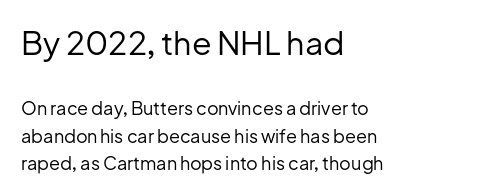
Q: Is the text bold? A: No.
Q: Is the text italic (slanted)? A: No, it is upright.
Q: Is the typeface a serif or a sans-serif typeface? A: Sans-serif.
Q: Is the text underlined? A: No.
Q: How is the paragraph aligned? A: Left-aligned.
Q: Is the spacing between letters normal or unusually wide? A: Normal.
Q: Is the spacing between lines tight, normal or loose? A: Normal.
Q: Which block of text is set in a larger size, the first (top) or the second (bottom)? A: The first (top) one.
Q: Width (condensed, normal, or wide)? A: Normal.
Q: Stroke contrast? A: Low.
Q: x-height? A: Medium.
Q: Monospaced? A: No.
